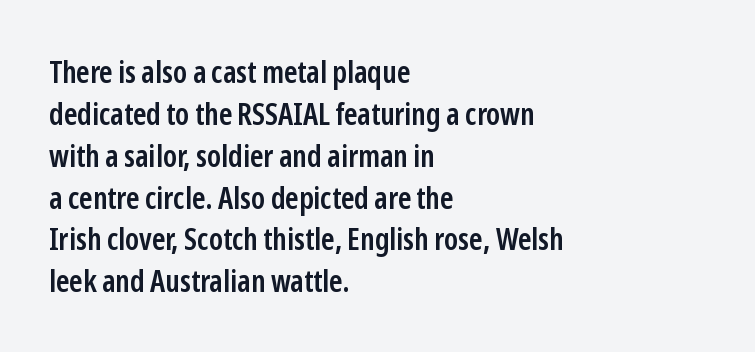
The image shows 31 px semibold, condensed sans-serif type, upright; set left-aligned, normal line spacing (1.35x), normal letter spacing, not underlined; low stroke contrast and a medium x-height.
